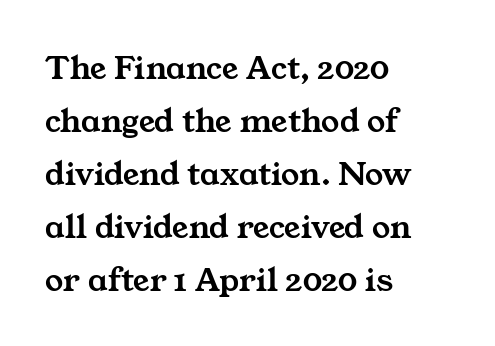
{"serif": "yes", "width": "wide", "stroke_contrast": "medium", "x_height": "medium", "monospaced": "no", "underline": "no", "align": "left", "line_spacing": "normal", "line_spacing_ratio": 1.47, "letter_spacing": "normal", "letter_spacing_em": 0.0, "glyph_px": 36}
